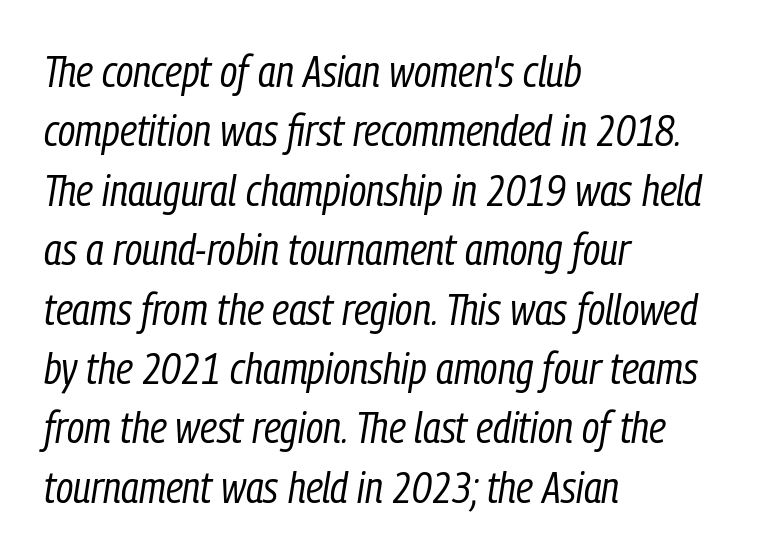
Line spacing here is normal. A light-to-regular cut is what we see here. Layout note: lines flush left. Compared with typical body copy, the letter spacing here is the same. Varying glyph widths throughout — classic text-font behaviour. The zone under the glyphs is completely vacant.
